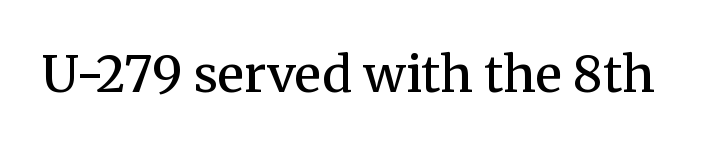
The image shows 50 px semibold serif type, upright; set normal letter spacing, not underlined; medium stroke contrast and a medium x-height.
